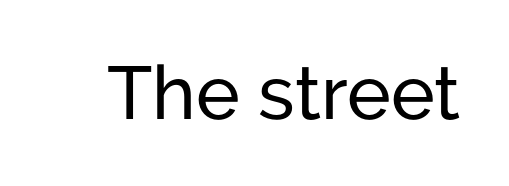
This is sans-serif lettering, the kind often seen on screens and signage. Nobody touched the tracking dial on this one. Clear beneath every line of the passage. Quick note: not italic, upright. This sample has the flowing, uneven cadence of proportional lettering.
